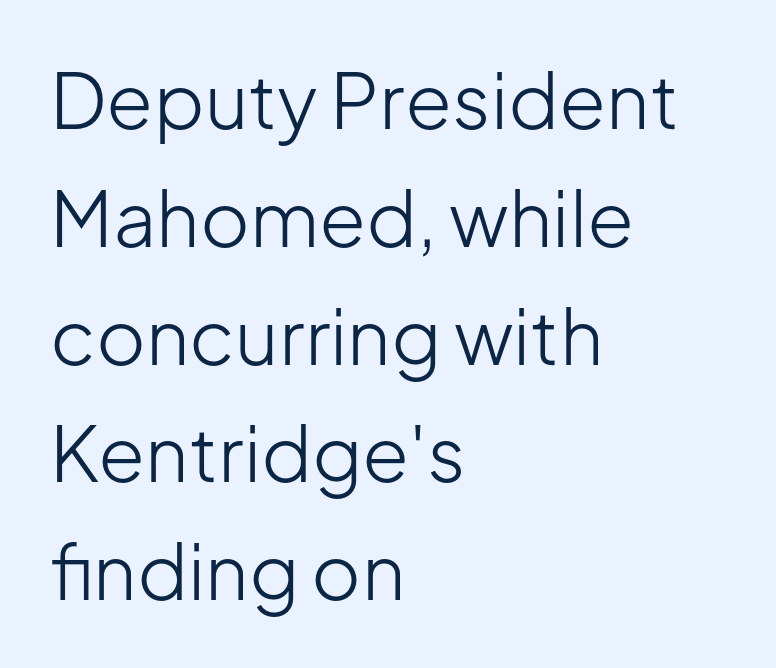
Q: Is the text bold? A: No.
Q: Is the text italic (slanted)? A: No, it is upright.
Q: Is the typeface a serif or a sans-serif typeface? A: Sans-serif.
Q: Is the text underlined? A: No.
Q: How is the paragraph aligned? A: Left-aligned.
Q: Is the spacing between letters normal or unusually wide? A: Normal.
Q: Is the spacing between lines tight, normal or loose? A: Normal.
Q: Width (condensed, normal, or wide)? A: Normal.
Q: Stroke contrast? A: Low.
Q: x-height? A: Medium.
Q: Monospaced? A: No.
